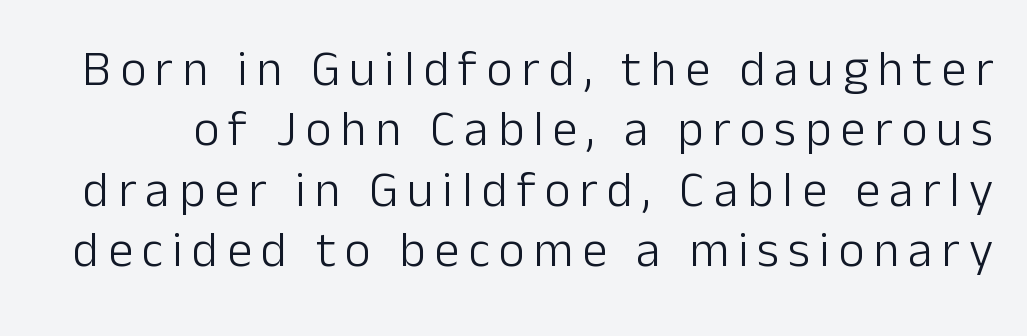
Vertical stems look standard width or narrower in stroke. This is the regular roman posture of the typeface. Varying glyph widths throughout — classic text-font behaviour. This rendering features lettering with no underline.
